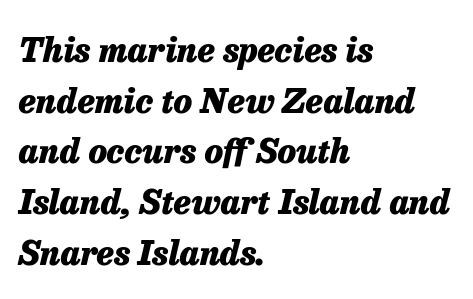
Compared with typical paragraphs, the rows here are spaced about the same. The words here are not underlined. Think of a printed novel: that variable character pitch is what you see here. This sample uses plain, unmodified letter spacing. A dark, heavy texture on the line: the type is bold.
